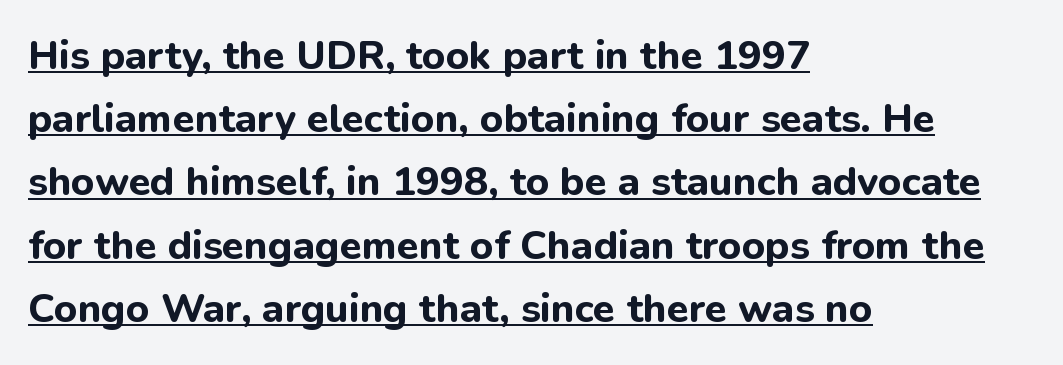
The image shows 40 px bold sans-serif type, upright; set left-aligned, normal line spacing (1.58x), normal letter spacing, underlined; low stroke contrast and a medium x-height.
